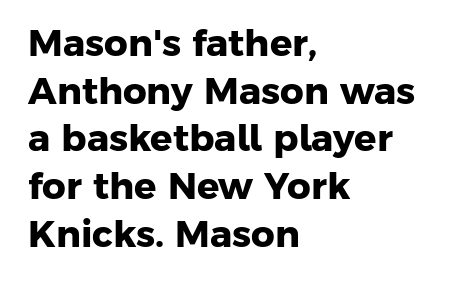
{"serif": "no", "bold": "yes", "weight": "heavy", "width": "normal", "stroke_contrast": "low", "x_height": "medium", "monospaced": "no", "underline": "no", "align": "left", "line_spacing": "normal", "line_spacing_ratio": 1.29, "letter_spacing": "normal", "letter_spacing_em": 0.0, "glyph_px": 37}
